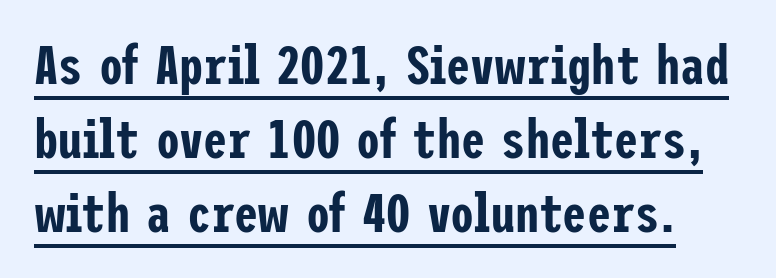
The words here are underlined. Does the lettering tilt? It doesn't — this is upright. To sum up the face: it is a sans, with no serifs. Is there much room between lines? A standard amount, neither cramped nor airy. Nothing unusual about the tracking: characters are spaced as the font intends.
